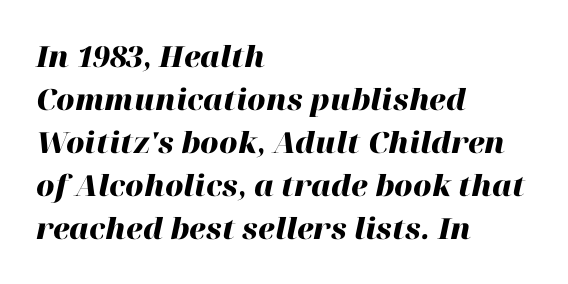
Q: Is the text bold? A: Yes.
Q: Is the text italic (slanted)? A: Yes, it leans right by about 12 degrees.
Q: Is the text underlined? A: No.
Q: How is the paragraph aligned? A: Left-aligned.
Q: Is the spacing between letters normal or unusually wide? A: Normal.
Q: Is the spacing between lines tight, normal or loose? A: Normal.
Q: Width (condensed, normal, or wide)? A: Normal.
Q: Stroke contrast? A: High.
Q: x-height? A: Medium.
Q: Monospaced? A: No.
